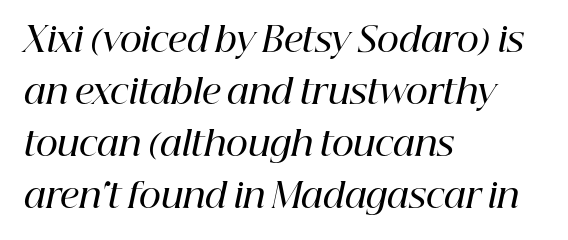
The font is running at a semibold setting, under full bold. Emphasis-style slanted type is in use. The passage shown has conventional tracking throughout. In terms of letterform style, serifs are clearly present.
